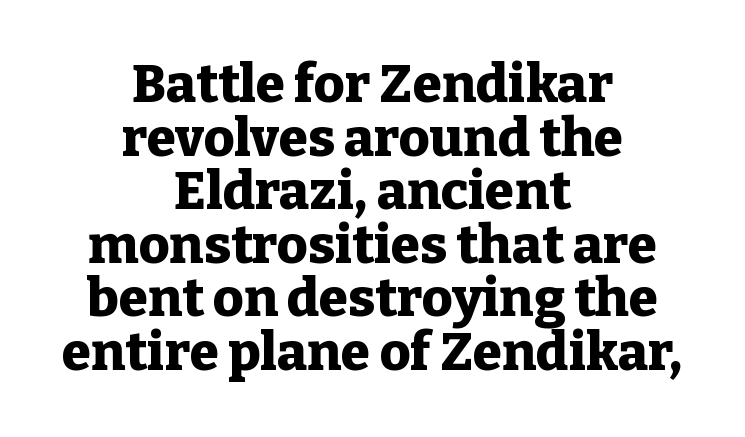
Q: Is the text bold? A: Yes.
Q: Is the text italic (slanted)? A: No, it is upright.
Q: Is the typeface a serif or a sans-serif typeface? A: Serif.
Q: Is the text underlined? A: No.
Q: How is the paragraph aligned? A: Centered.
Q: Is the spacing between letters normal or unusually wide? A: Normal.
Q: Is the spacing between lines tight, normal or loose? A: Tight.
Q: Width (condensed, normal, or wide)? A: Normal.
Q: Stroke contrast? A: Low.
Q: x-height? A: Medium.
Q: Monospaced? A: No.
